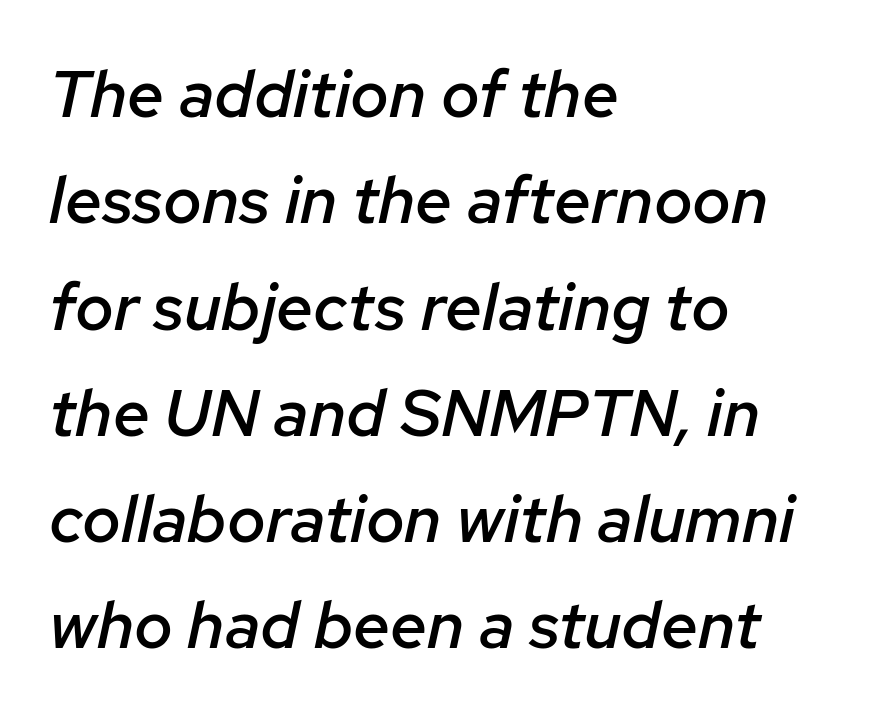
The letters advance in unequal steps, a hallmark of proportional type. Layout note: lines flush left. These words are printed semibold, heavier than regular yet not bold. These lines were composed using italics. Observe the ordinary spacing: letters are neighbours, not strangers. A clean baseline with only descenders dipping below it.
